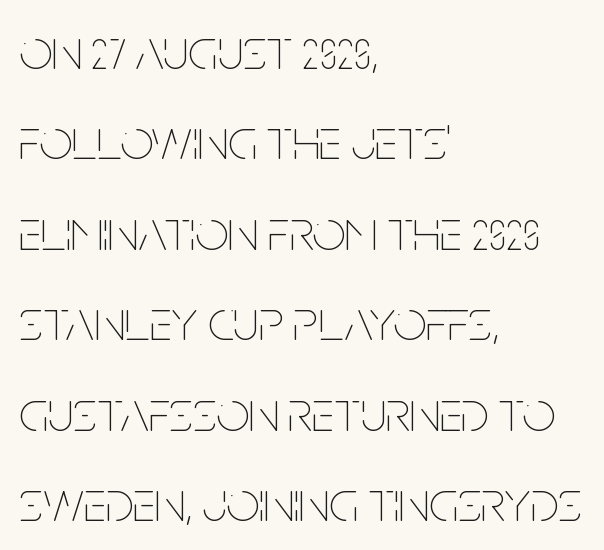
The image shows 58 px thin, condensed type, upright; set left-aligned, normal line spacing (1.56x), normal letter spacing, not underlined; low stroke contrast and a large x-height.
